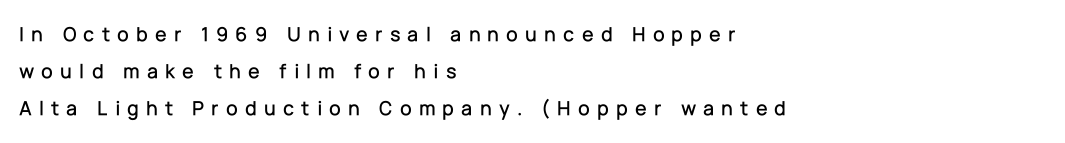
{"italic": "no", "underline": "no", "align": "left", "line_spacing_ratio": 1.76, "letter_spacing": "wide", "letter_spacing_em": 0.34, "glyph_px": 21}
